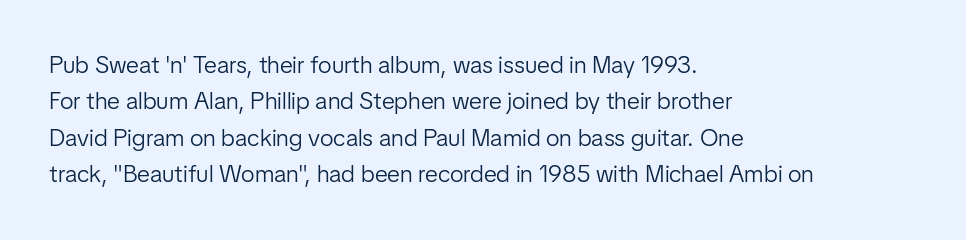
The image shows 24 px text type, upright; set left-aligned, normal line spacing (1.52x), normal letter spacing, not underlined.
